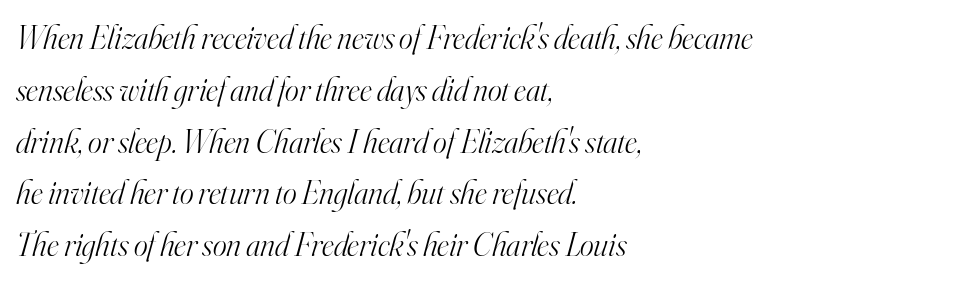
{"serif": "yes", "italic": "yes", "lean": "right", "slant_degrees": 16, "bold": "no", "weight": "light", "width": "normal", "stroke_contrast": "high", "x_height": "small", "monospaced": "no", "underline": "no", "align": "left", "line_spacing": "normal", "line_spacing_ratio": 1.57, "letter_spacing": "normal", "letter_spacing_em": 0.0, "glyph_px": 33}
